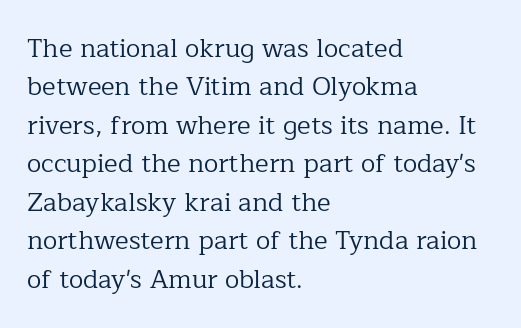
Leftover space on each line is placed entirely after the last word. The font sits on the lighter half of the weight spectrum, regular included. Here the glyphs are tracked normally, forming tight word shapes. Evenly set lines give the paragraph a standard silhouette. The area under the type is left untouched. The letters stand upright; this is a roman face.
